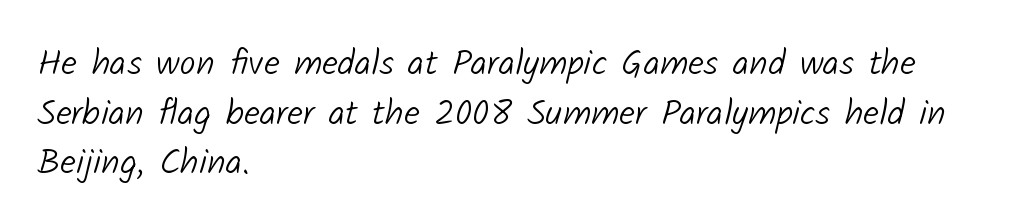
Decoration check: the copy has no underline. Is this a fixed-width face? No — the glyphs have proportional, varying widths. Short note: letters normally spaced. Line starts are locked; line ends wander. Students, observe: this is what conventionally led text looks like.
